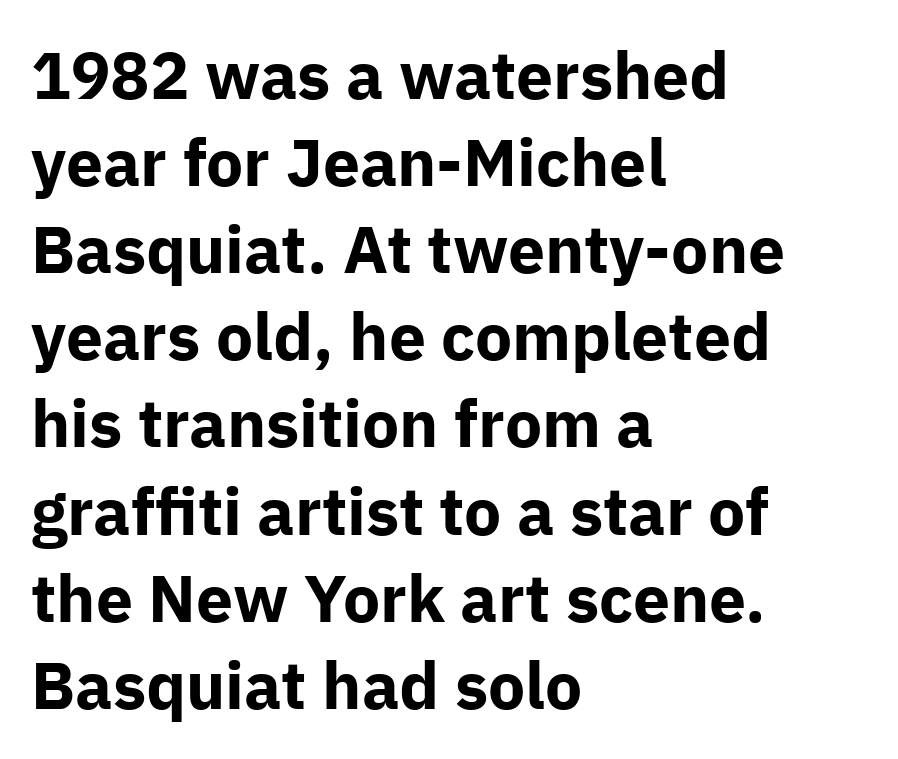
Q: Is the text bold? A: Yes.
Q: Is the text italic (slanted)? A: No, it is upright.
Q: Is the typeface a serif or a sans-serif typeface? A: Sans-serif.
Q: Is the text underlined? A: No.
Q: How is the paragraph aligned? A: Left-aligned.
Q: Is the spacing between letters normal or unusually wide? A: Normal.
Q: Is the spacing between lines tight, normal or loose? A: Normal.
Q: Width (condensed, normal, or wide)? A: Normal.
Q: Stroke contrast? A: Low.
Q: x-height? A: Medium.
Q: Monospaced? A: No.
